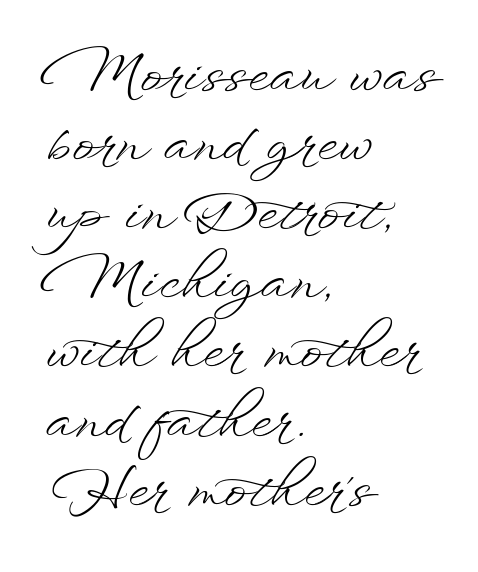
Each stroke keeps to a modest, everyday thickness or less. Leading matches the norm, producing a regular column. This sample has the flowing, uneven cadence of proportional lettering. Tracking value appears to be zero — textbook default spacing.
